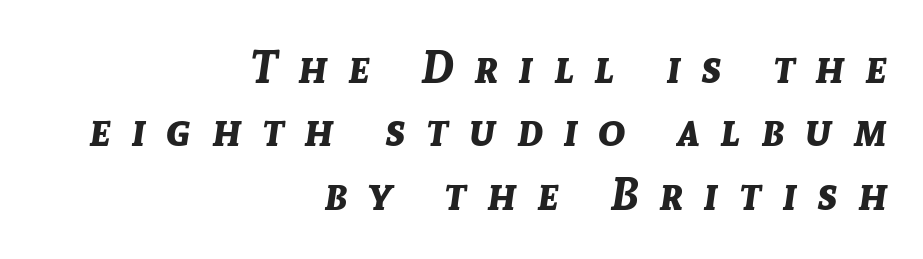
This rendering features lettering with no underline. The face used here is proportionally spaced, like ordinary book or web type. Stroke thickness is high; the sample reads as a true bold. Yep, that's italic — everything's leaning. This sample uses expanded letter spacing, leaving extra air between glyphs. Each new line begins a customary step beneath the previous one.
